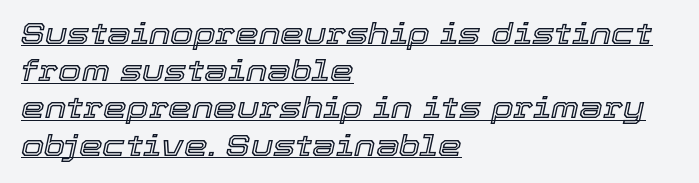
The image shows 30 px text type, italic (leaning right); set left-aligned, line spacing 1.24x, normal letter spacing, underlined; a medium x-height.
